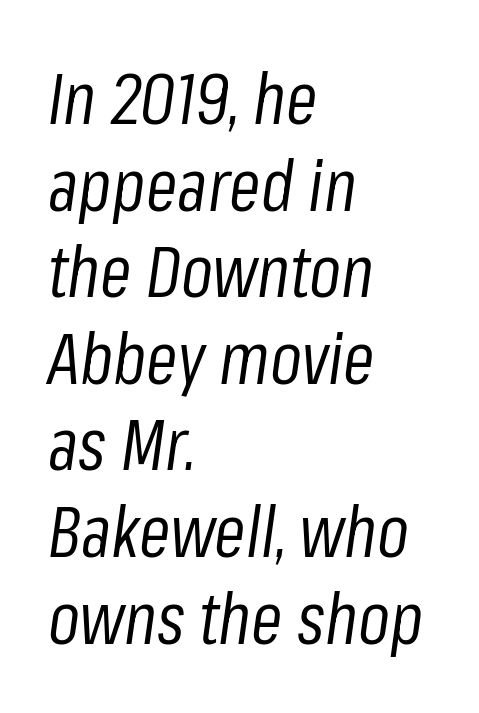
The image shows 71 px regular-weight, condensed type, italic (leaning right); set left-aligned, line spacing 1.22x, normal letter spacing, not underlined; low stroke contrast and a medium x-height.
